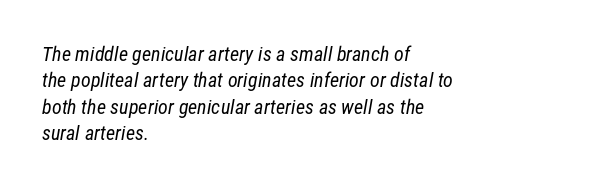
The image shows 20 px text type; set left-aligned, normal line spacing (1.32x), normal letter spacing, not underlined.
